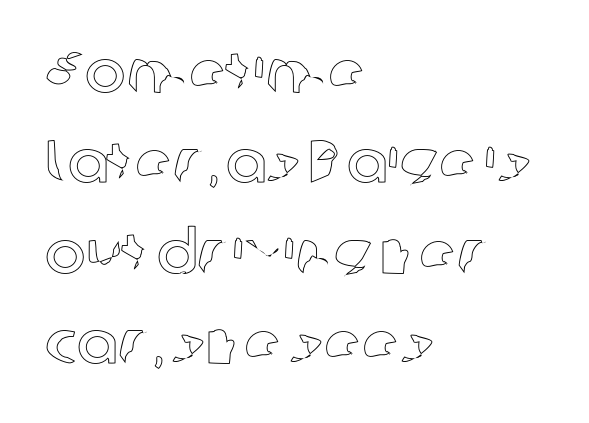
Q: Is the text italic (slanted)? A: No, it is upright.
Q: Is the text underlined? A: No.
Q: How is the paragraph aligned? A: Left-aligned.
Q: Is the spacing between letters normal or unusually wide? A: Normal.
Q: Is the spacing between lines tight, normal or loose? A: Normal.
Q: Width (condensed, normal, or wide)? A: Normal.
Q: x-height? A: Medium.
Q: Monospaced? A: No.
